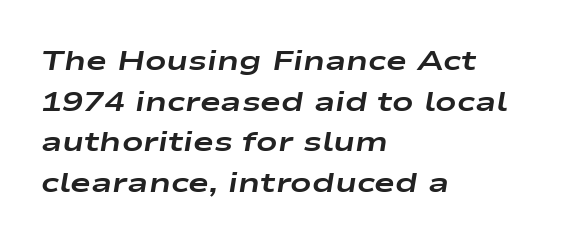
The baseline area is clear. The face used here is rendered with its standard letterfit. Each new line begins a customary step beneath the previous one. The letters advance in unequal steps, a hallmark of proportional type. Plenty of ink on the page — the face is bold.
